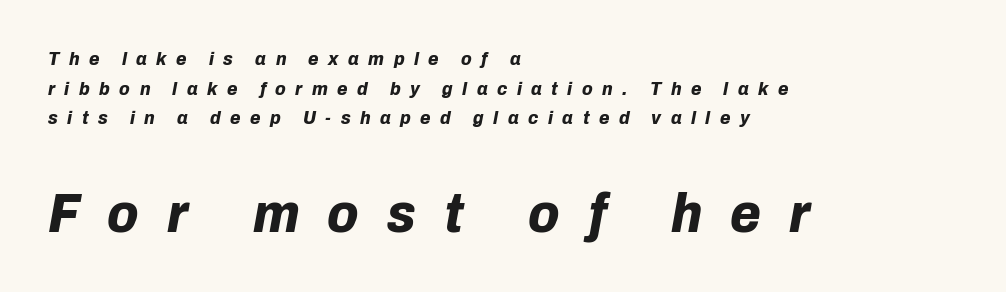
Q: Is the text bold? A: Yes.
Q: Is the text italic (slanted)? A: Yes, it leans right by about 10 degrees.
Q: Is the text underlined? A: No.
Q: How is the paragraph aligned? A: Left-aligned.
Q: Is the spacing between letters normal or unusually wide? A: Unusually wide.
Q: Is the spacing between lines tight, normal or loose? A: Normal.
Q: Which block of text is set in a larger size, the first (top) or the second (bottom)? A: The second (bottom) one.
Q: Width (condensed, normal, or wide)? A: Normal.
Q: Stroke contrast? A: Low.
Q: x-height? A: Medium.
Q: Monospaced? A: No.
